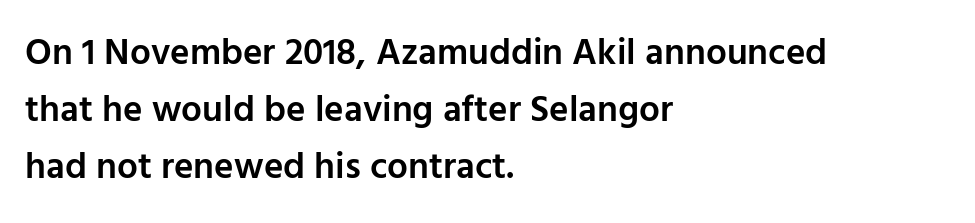
The image shows 37 px semibold sans-serif type, upright; set left-aligned, normal line spacing (1.54x), normal letter spacing, not underlined; low stroke contrast and a medium x-height.
